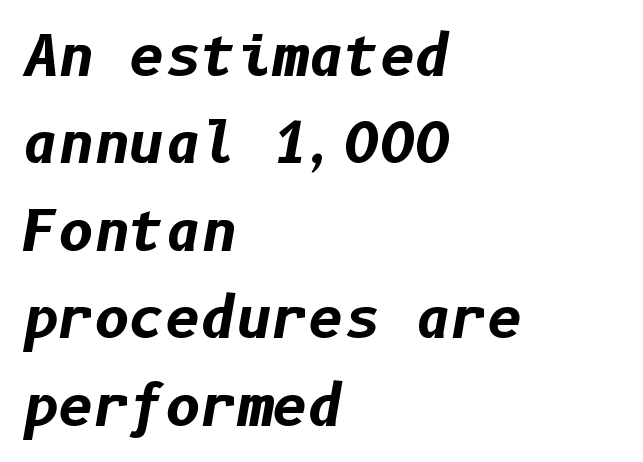
A full-strength bold gives these letters their thick strokes. Notice how the passage keeps a crisp vertical edge on the left only. The string is rendered with underlining switched off. Rows of type keep a routine distance in the vertical direction.
